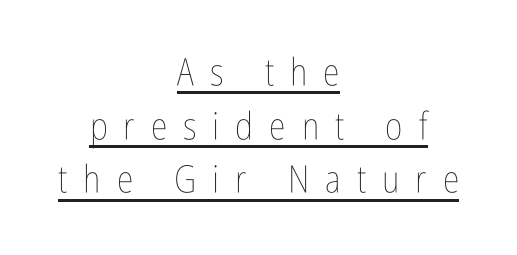
Q: Is the text bold? A: No.
Q: Is the text italic (slanted)? A: No, it is upright.
Q: Is the text underlined? A: Yes.
Q: How is the paragraph aligned? A: Centered.
Q: Is the spacing between letters normal or unusually wide? A: Unusually wide.
Q: Is the spacing between lines tight, normal or loose? A: Normal.
Q: Width (condensed, normal, or wide)? A: Condensed.
Q: Stroke contrast? A: Low.
Q: x-height? A: Medium.
Q: Monospaced? A: No.
